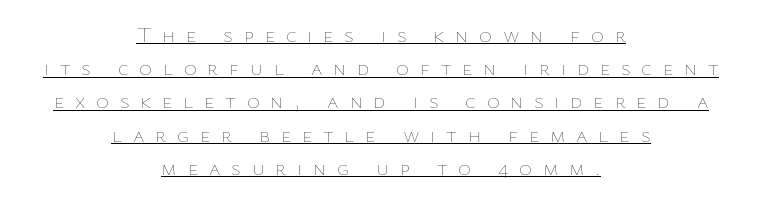
The image shows 22 px text type, upright; set centered, normal line spacing (1.51x), unusually wide letter spacing (+0.49 em), underlined.
